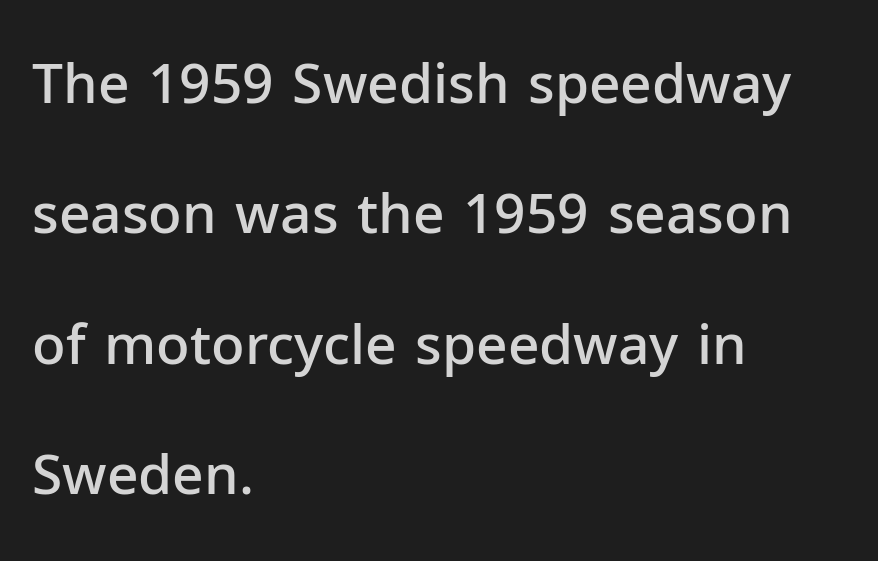
{"serif": "no", "italic": "no", "bold": "semi", "weight": "semibold", "width": "normal", "stroke_contrast": "low", "x_height": "medium", "monospaced": "no", "underline": "no", "align": "left", "line_spacing": "loose", "line_spacing_ratio": 2.37, "letter_spacing": "normal", "letter_spacing_em": 0.0, "glyph_px": 55}
